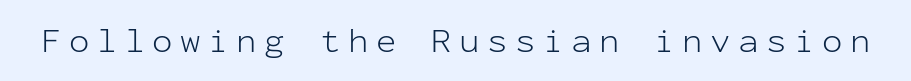
Q: Is the text bold? A: No.
Q: Is the text italic (slanted)? A: No, it is upright.
Q: Is the typeface a serif or a sans-serif typeface? A: Sans-serif.
Q: Is the text underlined? A: No.
Q: Is the spacing between letters normal or unusually wide? A: Unusually wide.
Q: Width (condensed, normal, or wide)? A: Normal.
Q: Stroke contrast? A: Low.
Q: x-height? A: Medium.
Q: Monospaced? A: Yes.
